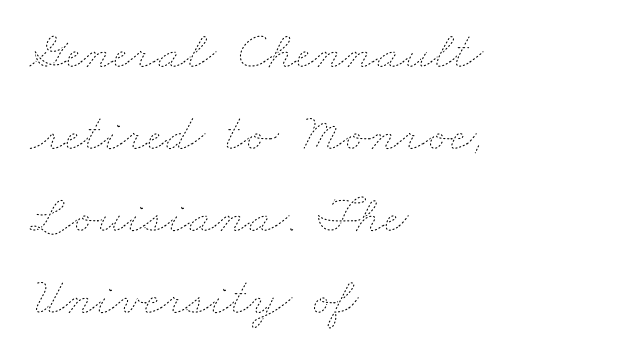
Q: Is the text bold? A: No.
Q: Is the text underlined? A: No.
Q: How is the paragraph aligned? A: Left-aligned.
Q: Is the spacing between letters normal or unusually wide? A: Normal.
Q: Is the spacing between lines tight, normal or loose? A: Normal.
Q: Width (condensed, normal, or wide)? A: Wide.
Q: Stroke contrast? A: Low.
Q: x-height? A: Small.
Q: Monospaced? A: No.
